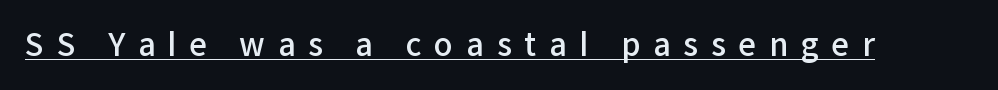
Spacing verdict: proportional, widths tailored to each character. Grotesque or geometric, the face here clearly has no serifs. Each glyph is drawn with semibold strokes, heavier than normal yet not fully bold. Compared with typical body copy, the letter spacing here is much looser. This rendering features underlined lettering.
